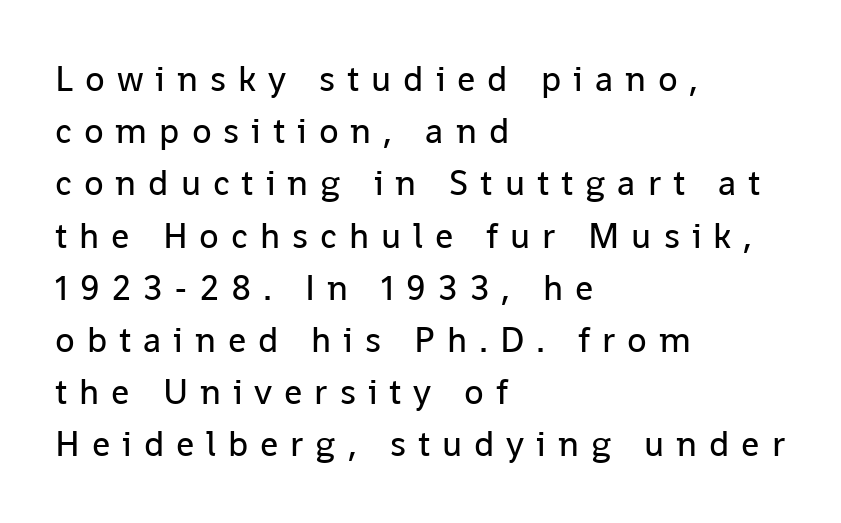
Q: Is the text bold? A: No.
Q: Is the text italic (slanted)? A: No, it is upright.
Q: Is the typeface a serif or a sans-serif typeface? A: Sans-serif.
Q: Is the text underlined? A: No.
Q: How is the paragraph aligned? A: Left-aligned.
Q: Is the spacing between letters normal or unusually wide? A: Unusually wide.
Q: Is the spacing between lines tight, normal or loose? A: Normal.
Q: Width (condensed, normal, or wide)? A: Normal.
Q: Stroke contrast? A: Low.
Q: x-height? A: Medium.
Q: Monospaced? A: No.
